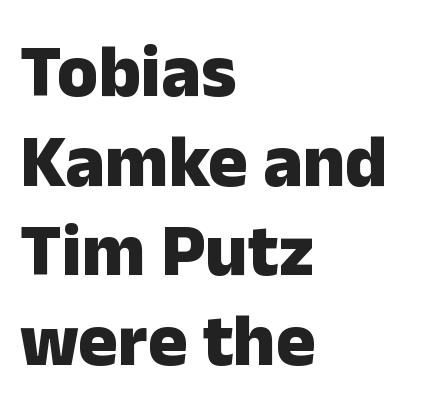
The line texture is even and compact thanks to regular tracking. Caption: multi-line text, flush left, ragged right. Character widths vary here, with narrow letters taking less room than wide ones. Underline: absent. Ascenders rise straight up at ninety degrees.
